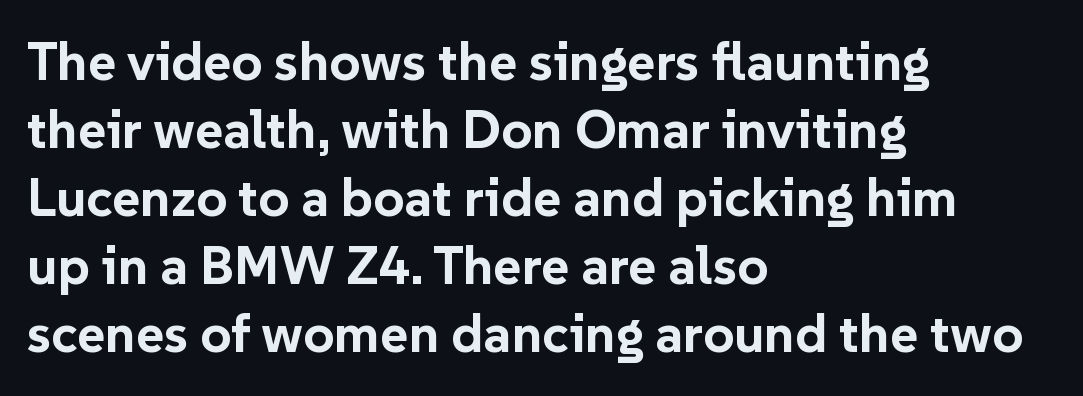
Characters follow at the spacing the type designer built in. Leading: standard. Note the varied advance widths — an 'i' is clearly narrower than an 'm'. Is this a sans? Yes — the strokes have no serifs. Plain, unruled lines of type.
